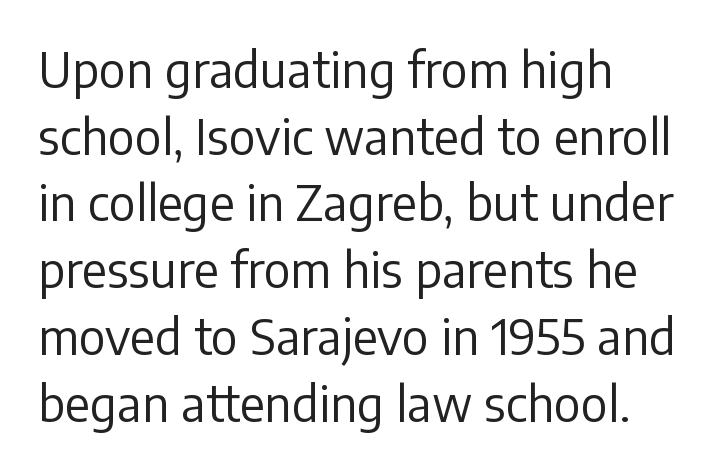
Q: Is the text bold? A: No.
Q: Is the text italic (slanted)? A: No, it is upright.
Q: Is the typeface a serif or a sans-serif typeface? A: Sans-serif.
Q: Is the text underlined? A: No.
Q: How is the paragraph aligned? A: Left-aligned.
Q: Is the spacing between letters normal or unusually wide? A: Normal.
Q: Is the spacing between lines tight, normal or loose? A: Normal.
Q: Width (condensed, normal, or wide)? A: Normal.
Q: Stroke contrast? A: Low.
Q: x-height? A: Medium.
Q: Monospaced? A: No.
